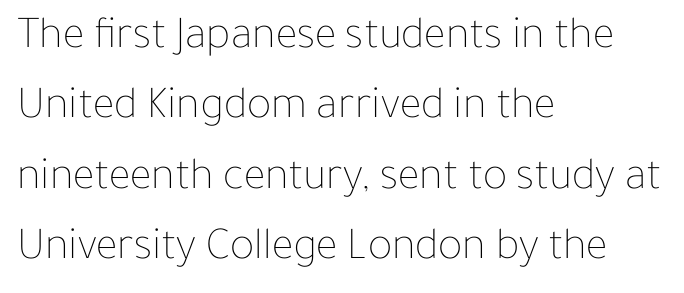
The typesetting does not lean heavy: it is not bold. When letters stand straight like this, we call the style roman or upright. Between one letter and the next there's only the usual sliver of space. Varying glyph widths throughout — classic text-font behaviour. Line spacing here is normal. A classic flush-left, rag-right setting is used for this passage.
